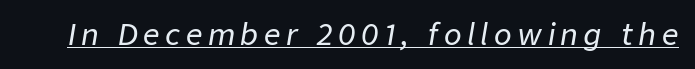
The image shows 29 px text type, italic (leaning right); set underlined; low stroke contrast and a medium x-height.
